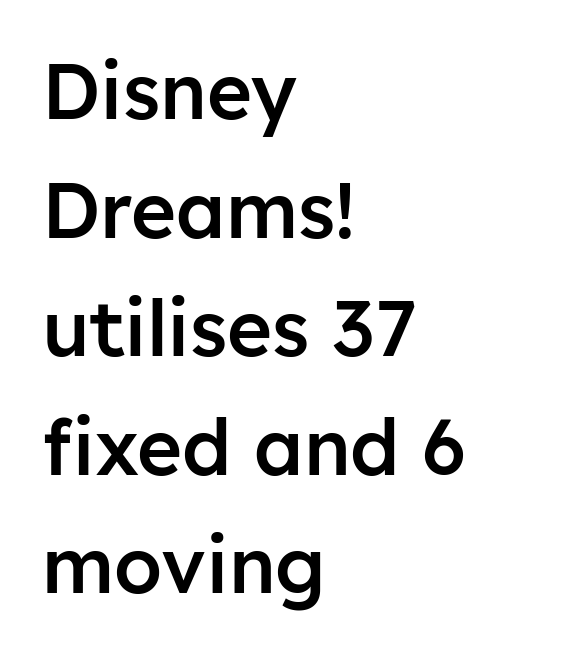
These lines keep a tight, regular rhythm from letter to letter. The space between consecutive lines is moderate. The typography opts for an upright posture over an oblique one. This sample uses a sans-serif face.
